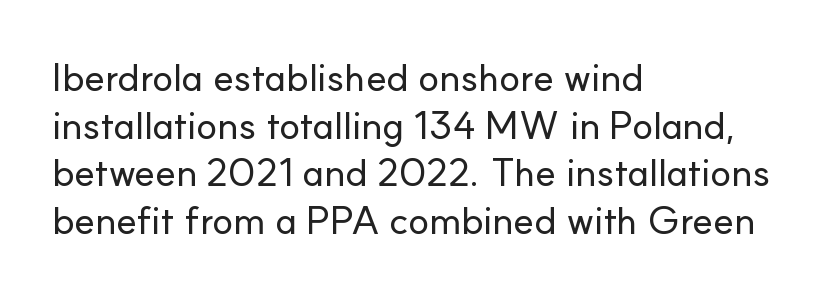
{"serif": "no", "italic": "no", "width": "normal", "stroke_contrast": "low", "x_height": "small", "monospaced": "no", "underline": "no", "align": "left", "line_spacing_ratio": 1.22, "letter_spacing": "normal", "letter_spacing_em": 0.0, "glyph_px": 39}
